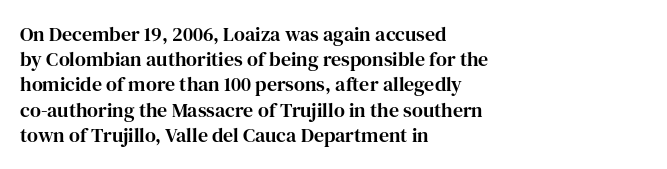
{"italic": "no", "underline": "no", "align": "left", "line_spacing": "normal", "line_spacing_ratio": 1.26, "letter_spacing": "normal", "letter_spacing_em": 0.0, "glyph_px": 20}
